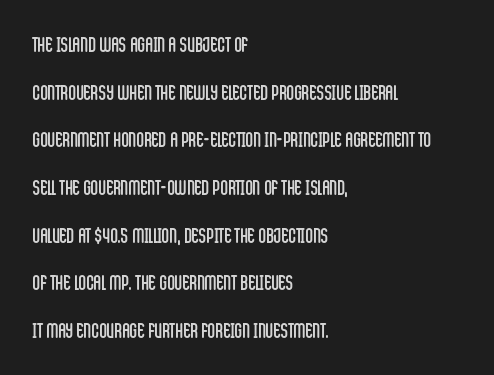
{"italic": "no", "bold": "no", "underline": "no", "align": "left", "line_spacing": "loose", "line_spacing_ratio": 2.27, "letter_spacing": "normal", "letter_spacing_em": 0.0, "glyph_px": 21}
